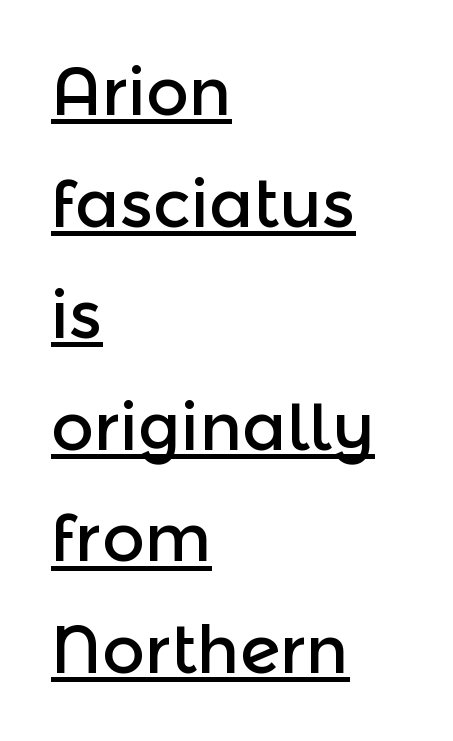
The passage shown is typed in a proportional face where columns would drift. The words here are underlined. Casual observation: everything's shoved over to the left. Style check: upright. Observe the ordinary spacing: letters are neighbours, not strangers.
